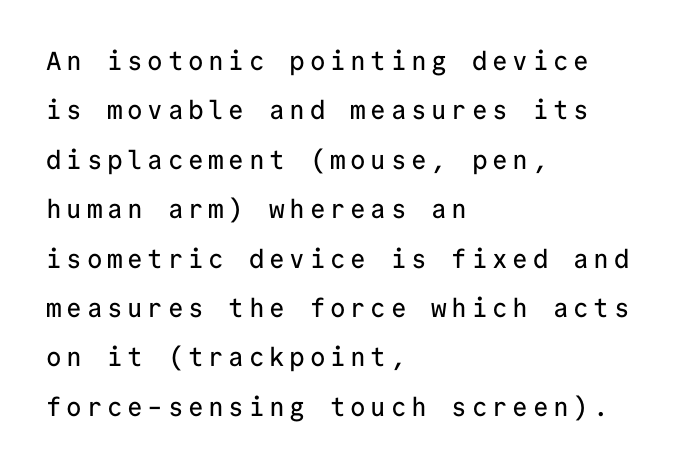
The setting favours the left margin, as ordinary paragraphs usually do. A typesetter would mark this as roman, not italic. Is there much room between lines? Yes — plenty of vertical air separates them. Words float on clear page, feet unadorned.
